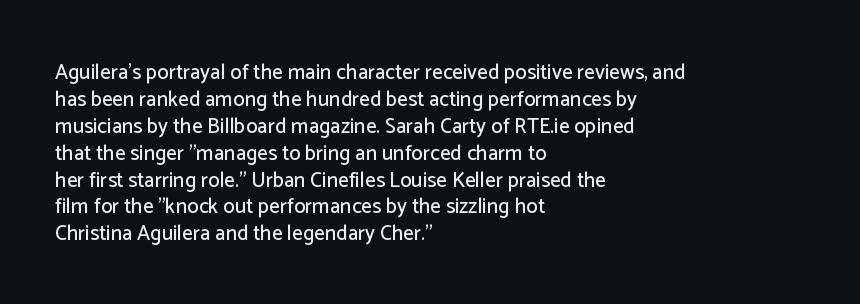
Q: Is the text italic (slanted)? A: No, it is upright.
Q: Is the text underlined? A: No.
Q: How is the paragraph aligned? A: Left-aligned.
Q: Is the spacing between letters normal or unusually wide? A: Normal.
Q: Is the spacing between lines tight, normal or loose? A: Normal.
